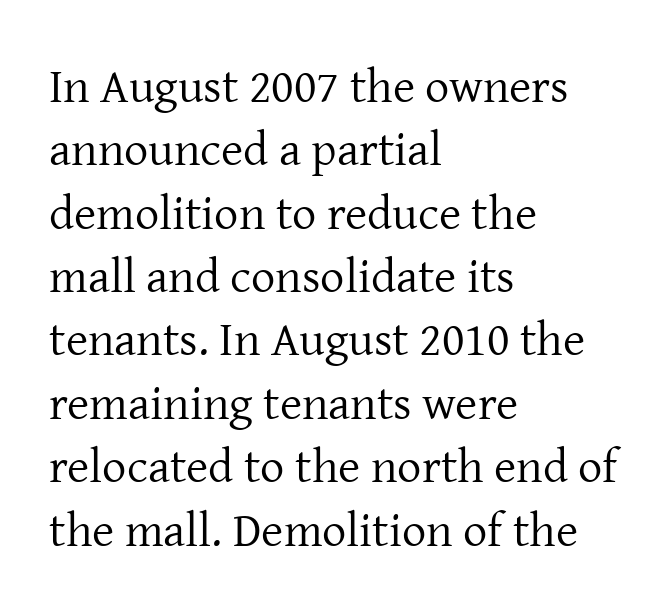
{"serif": "yes", "italic": "no", "bold": "no", "weight": "regular", "width": "normal", "stroke_contrast": "low", "x_height": "medium", "monospaced": "no", "underline": "no", "align": "left", "line_spacing": "normal", "line_spacing_ratio": 1.32, "letter_spacing": "normal", "letter_spacing_em": 0.0, "glyph_px": 48}
